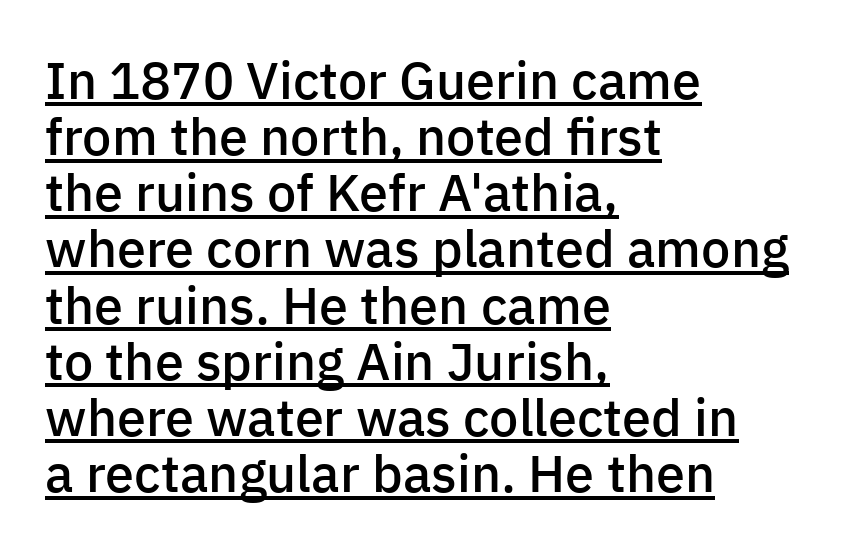
The lines are quadded left. The passage shown is typeset with a sans-serif family. This is the regular roman posture of the typeface. Compared with an ordinary text face, these strokes are moderately heavier — a semibold. Underlining? Definitely there. Default kerning and tracking; the words read as compact shapes.
